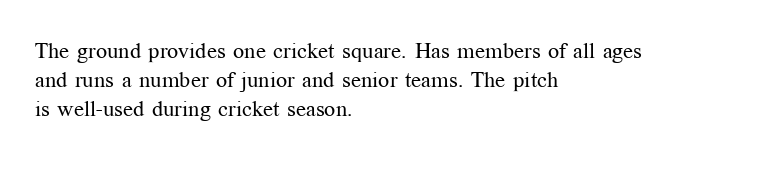
The image shows 22 px text type, upright; set left-aligned, normal line spacing (1.32x), normal letter spacing, not underlined.
